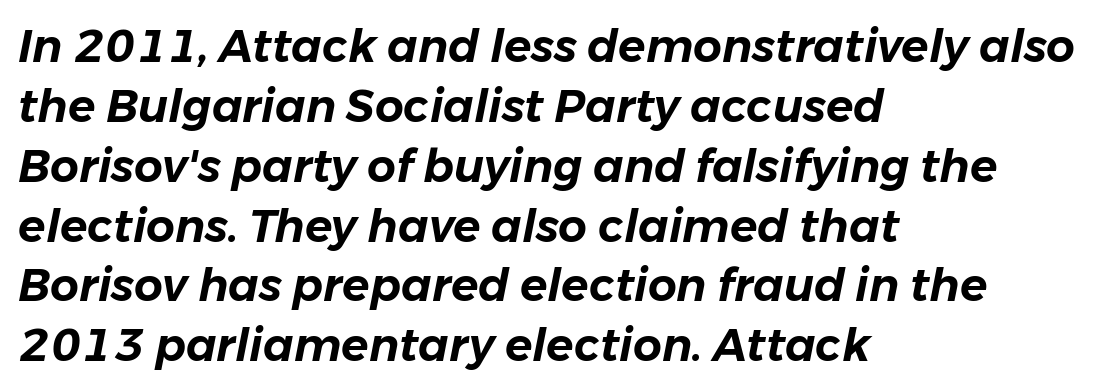
The image shows 45 px text type, italic (leaning right); set left-aligned, normal line spacing (1.33x), normal letter spacing, not underlined; low stroke contrast and a medium x-height.
